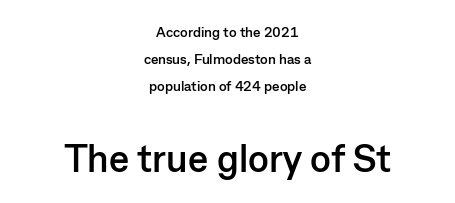
Q: Is the text bold? A: Yes.
Q: Is the text italic (slanted)? A: No, it is upright.
Q: Is the typeface a serif or a sans-serif typeface? A: Sans-serif.
Q: Is the text underlined? A: No.
Q: How is the paragraph aligned? A: Centered.
Q: Is the spacing between letters normal or unusually wide? A: Normal.
Q: Is the spacing between lines tight, normal or loose? A: Loose.
Q: Which block of text is set in a larger size, the first (top) or the second (bottom)? A: The second (bottom) one.
Q: Width (condensed, normal, or wide)? A: Normal.
Q: Stroke contrast? A: Low.
Q: x-height? A: Medium.
Q: Monospaced? A: No.
